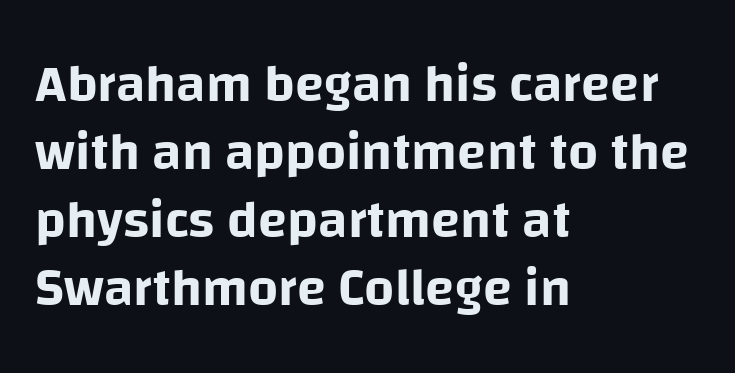
The image shows 53 px sans-serif type, upright; set left-aligned, normal line spacing (1.28x), normal letter spacing, not underlined; low stroke contrast and a large x-height.
